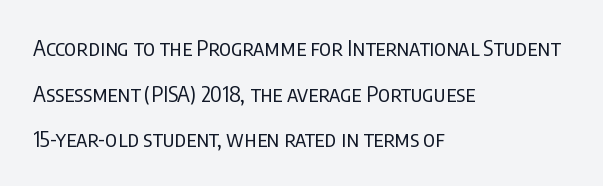
{"italic": "no", "bold": "no", "underline": "no", "align": "left", "line_spacing": "loose", "line_spacing_ratio": 2.07, "letter_spacing": "normal", "letter_spacing_em": 0.0, "glyph_px": 22}
